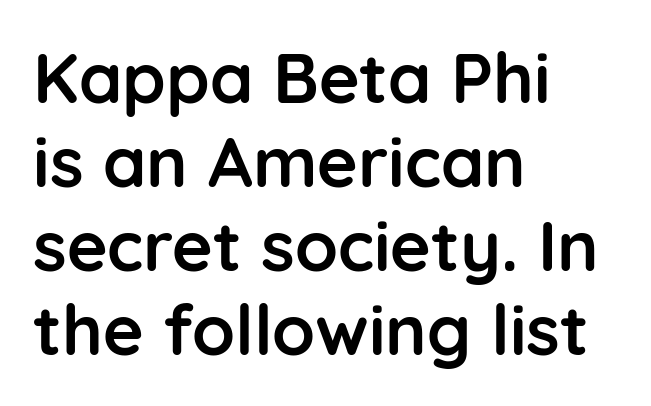
{"serif": "no", "italic": "no", "bold": "yes", "weight": "semibold", "width": "normal", "stroke_contrast": "low", "x_height": "medium", "monospaced": "no", "underline": "no", "align": "left", "line_spacing_ratio": 1.2, "letter_spacing": "normal", "letter_spacing_em": 0.0, "glyph_px": 70}
